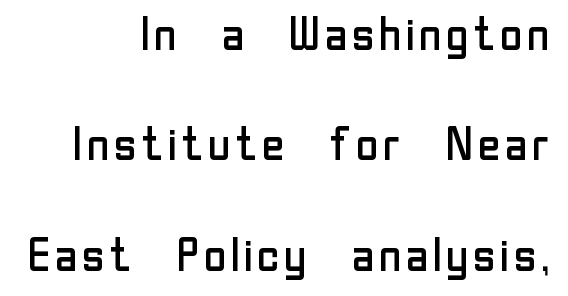
The image shows 46 px regular-weight sans-serif type, upright; set right-aligned, loose line spacing (2.4x), normal letter spacing, not underlined; low stroke contrast and a medium x-height.
